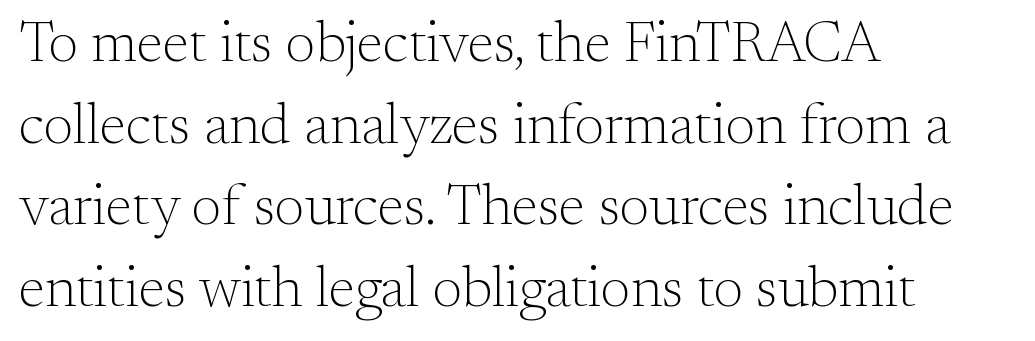
Type style note: has serifs. Is this a heavy cut? Hardly; it is regular or lighter. Caption: standard tracking, unaltered. Where is the straight margin? On the left.
